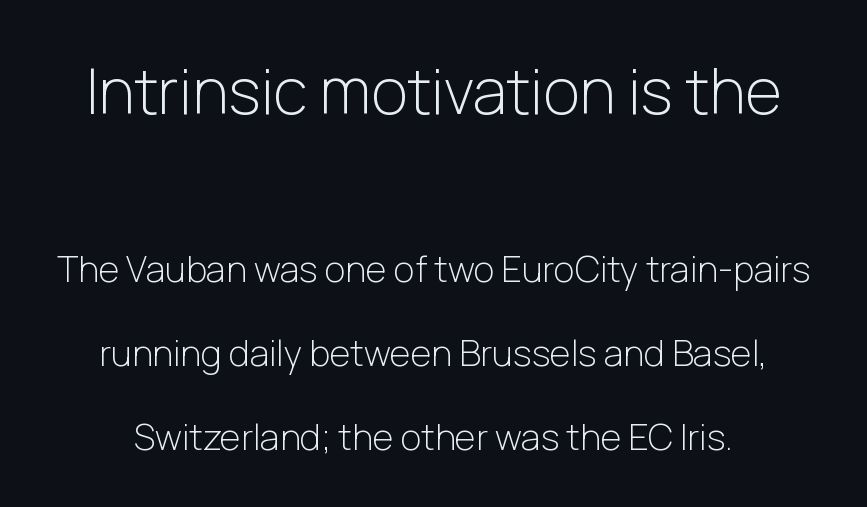
{"serif": "no", "italic": "no", "bold": "no", "weight": "light", "width": "normal", "stroke_contrast": "low", "x_height": "medium", "monospaced": "no", "underline": "no", "line_spacing": "loose", "line_spacing_ratio": 2.33, "letter_spacing": "normal", "letter_spacing_em": 0.0, "larger_block": "first", "size_ratio": 1.75, "glyph_px": 63}
